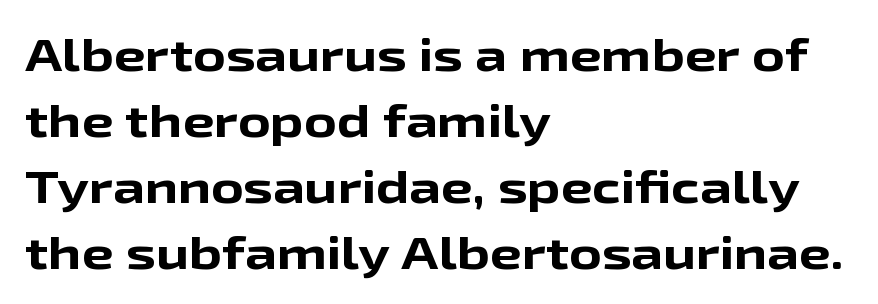
The typesetting leans heavy: a genuine bold. In CSS terms this would be text-align: left. Nothing sits at the stroke ends, so this counts as sans-serif. The rendering uses natural spacing where letterforms have individual widths. The leading is moderate, giving the passage an even texture.
